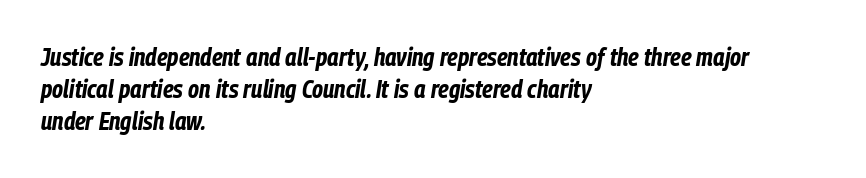
Q: Is the text bold? A: Yes.
Q: Is the text italic (slanted)? A: Yes, it leans right by about 9 degrees.
Q: Is the text underlined? A: No.
Q: How is the paragraph aligned? A: Left-aligned.
Q: Is the spacing between letters normal or unusually wide? A: Normal.
Q: Is the spacing between lines tight, normal or loose? A: Normal.
